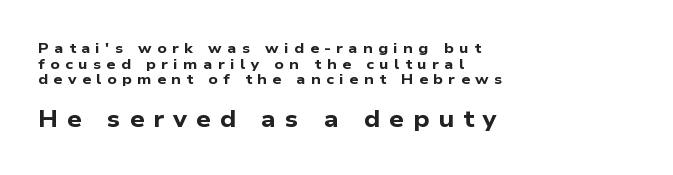
Q: Is the text bold? A: Yes.
Q: Is the text underlined? A: No.
Q: How is the paragraph aligned? A: Left-aligned.
Q: Is the spacing between letters normal or unusually wide? A: Unusually wide.
Q: Is the spacing between lines tight, normal or loose? A: Tight.
Q: Which block of text is set in a larger size, the first (top) or the second (bottom)? A: The second (bottom) one.
